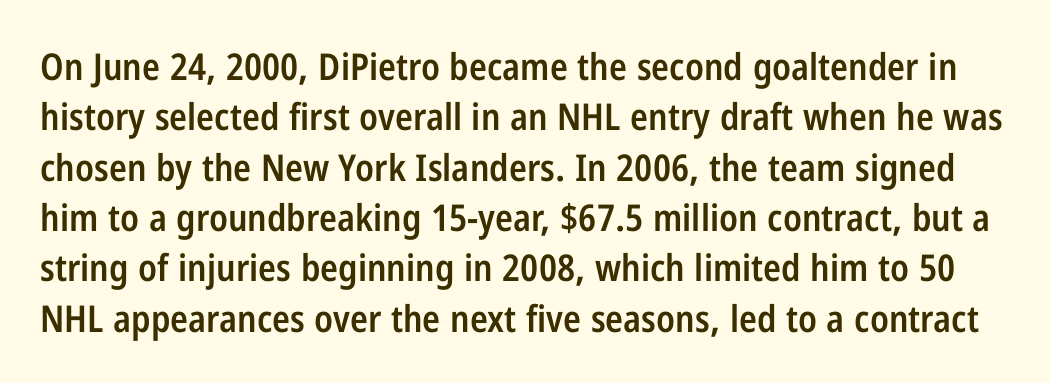
Q: Is the text bold? A: Semi-bold.
Q: Is the text italic (slanted)? A: No, it is upright.
Q: Is the typeface a serif or a sans-serif typeface? A: Sans-serif.
Q: Is the text underlined? A: No.
Q: Is the spacing between letters normal or unusually wide? A: Normal.
Q: Is the spacing between lines tight, normal or loose? A: Normal.
Q: Width (condensed, normal, or wide)? A: Condensed.
Q: Stroke contrast? A: Low.
Q: x-height? A: Medium.
Q: Monospaced? A: No.
